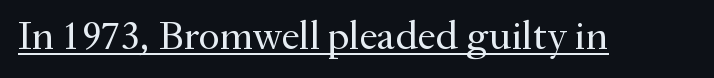
Q: Is the text bold? A: No.
Q: Is the text italic (slanted)? A: No, it is upright.
Q: Is the typeface a serif or a sans-serif typeface? A: Serif.
Q: Is the text underlined? A: Yes.
Q: Is the spacing between letters normal or unusually wide? A: Normal.
Q: Width (condensed, normal, or wide)? A: Normal.
Q: Stroke contrast? A: Medium.
Q: x-height? A: Small.
Q: Monospaced? A: No.
